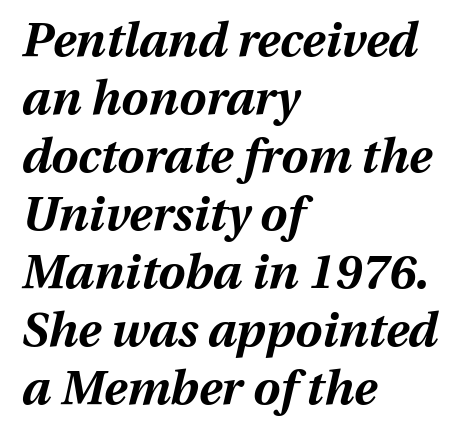
Q: Is the text bold? A: Yes.
Q: Is the text italic (slanted)? A: Yes, it leans right by about 13 degrees.
Q: Is the text underlined? A: No.
Q: How is the paragraph aligned? A: Left-aligned.
Q: Is the spacing between letters normal or unusually wide? A: Normal.
Q: Width (condensed, normal, or wide)? A: Normal.
Q: Stroke contrast? A: Medium.
Q: x-height? A: Medium.
Q: Monospaced? A: No.
